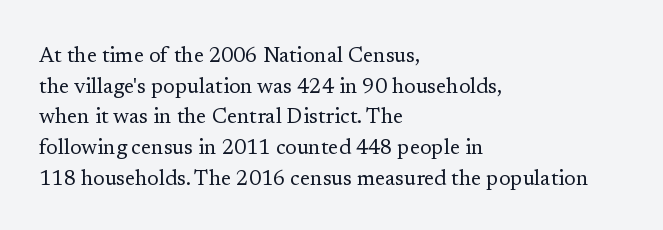
Q: Is the text bold? A: No.
Q: Is the text italic (slanted)? A: No, it is upright.
Q: Is the text underlined? A: No.
Q: How is the paragraph aligned? A: Left-aligned.
Q: Is the spacing between letters normal or unusually wide? A: Normal.
Q: Is the spacing between lines tight, normal or loose? A: Normal.
